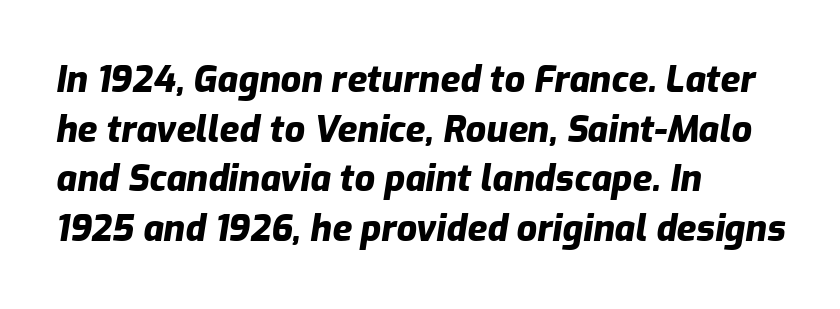
Q: Is the text bold? A: Yes.
Q: Is the text italic (slanted)? A: Yes, it leans right by about 9 degrees.
Q: Is the text underlined? A: No.
Q: How is the paragraph aligned? A: Left-aligned.
Q: Is the spacing between letters normal or unusually wide? A: Normal.
Q: Is the spacing between lines tight, normal or loose? A: Normal.
Q: Width (condensed, normal, or wide)? A: Normal.
Q: Stroke contrast? A: Low.
Q: x-height? A: Medium.
Q: Monospaced? A: No.
